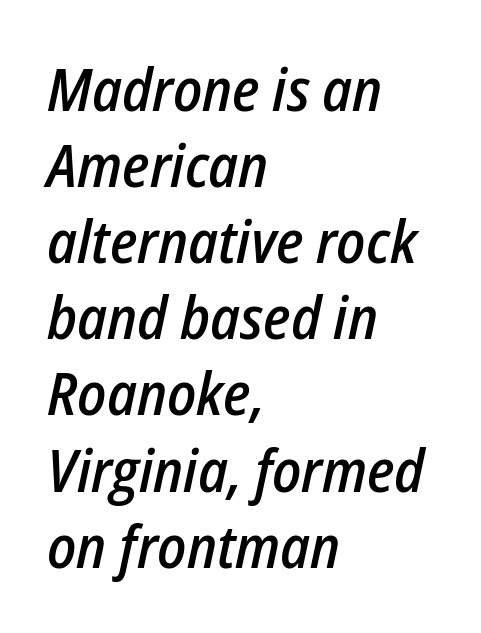
Q: Is the text bold? A: Semi-bold.
Q: Is the text italic (slanted)? A: Yes, it leans right by about 12 degrees.
Q: Is the text underlined? A: No.
Q: How is the paragraph aligned? A: Left-aligned.
Q: Is the spacing between letters normal or unusually wide? A: Normal.
Q: Is the spacing between lines tight, normal or loose? A: Normal.
Q: Width (condensed, normal, or wide)? A: Condensed.
Q: Stroke contrast? A: Low.
Q: x-height? A: Medium.
Q: Monospaced? A: No.
